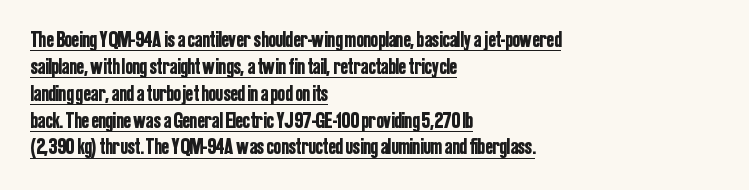
Honestly, the underline is the first thing you notice here. Glyph-to-glyph distance matches everyday printed text. The lines in this sample share a left origin and differ only in where they stop. Unlike italic type, these characters show no tilt at all.
